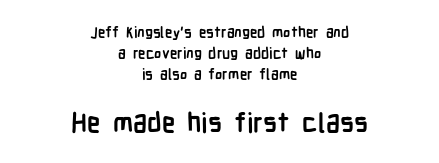
Q: Is the text bold? A: Yes.
Q: Is the text italic (slanted)? A: No, it is upright.
Q: Is the text underlined? A: No.
Q: How is the paragraph aligned? A: Centered.
Q: Is the spacing between letters normal or unusually wide? A: Normal.
Q: Is the spacing between lines tight, normal or loose? A: Normal.
Q: Which block of text is set in a larger size, the first (top) or the second (bottom)? A: The second (bottom) one.
